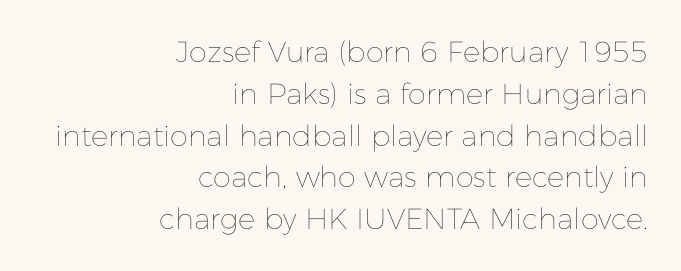
Every row of glyphs terminates at an identical x-position on the right. Varying glyph widths throughout — classic text-font behaviour. The font is comparable to plain body text, perhaps lighter. The zone under the glyphs is completely vacant. Glyph-to-glyph distance matches everyday printed text.
